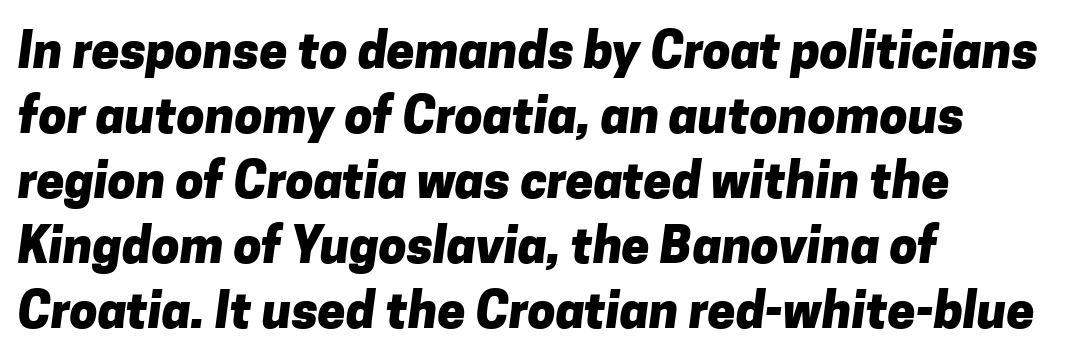
{"serif": "no", "bold": "yes", "weight": "heavy", "width": "normal", "stroke_contrast": "low", "x_height": "medium", "monospaced": "no", "underline": "no", "align": "left", "line_spacing": "normal", "line_spacing_ratio": 1.3, "letter_spacing": "normal", "letter_spacing_em": 0.0, "glyph_px": 50}
